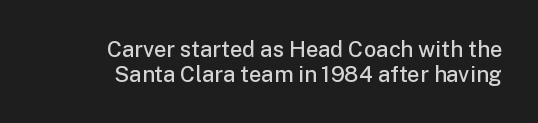
Honestly, there is no underline to notice here at all. The rendering uses a semibold face; strokes are thickened but not to full bold. Style check: upright. Students, observe: this is what under-led, compact text looks like.
